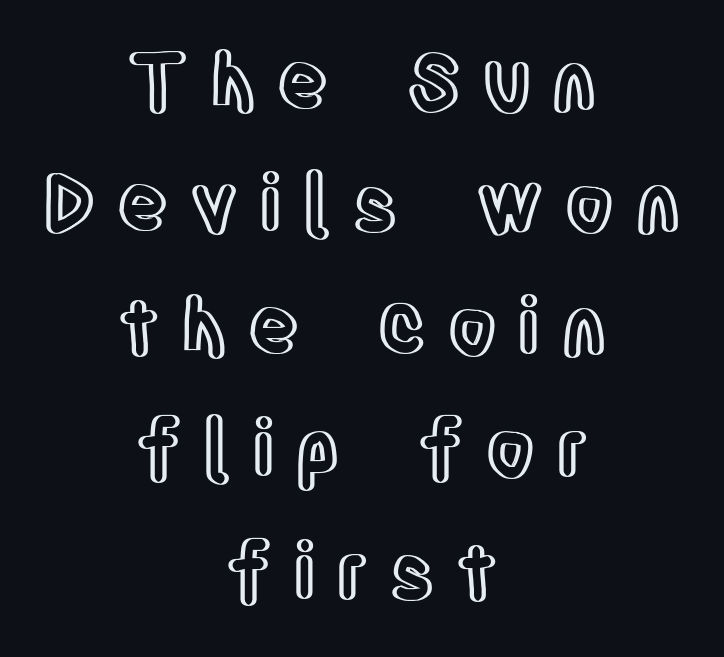
This sample has the flowing, uneven cadence of proportional lettering. This sample uses an upright cut, with every glyph sitting square on the baseline. Lines of text with bare space underneath. In CSS terms this would be text-align: center. The space between consecutive lines is moderate.
